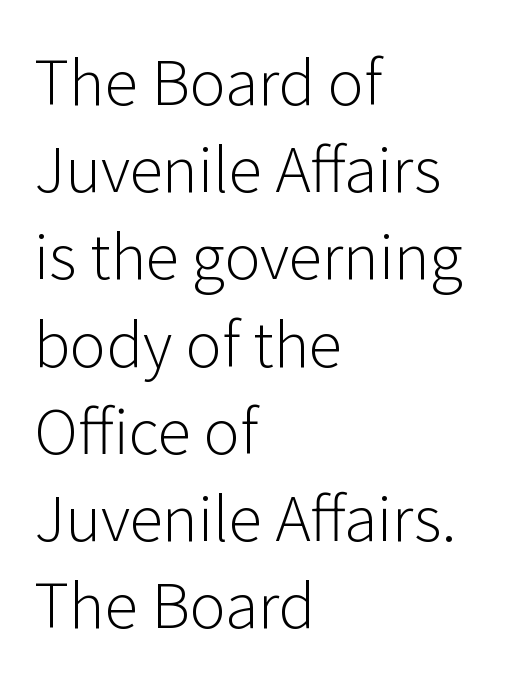
If you measured baseline to baseline, you'd find a middling distance. This sample uses an upright cut, with every glyph sitting square on the baseline. The font family rendered here belongs to the sans-serif group. Here the designer chose a conventional face with non-uniform glyph widths. Layout note: lines flush left.
